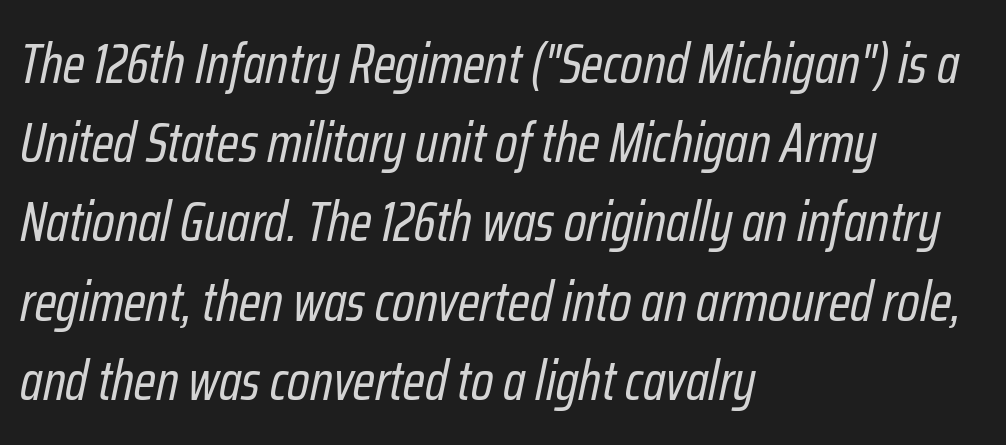
{"italic": "yes", "lean": "right", "slant_degrees": 12, "bold": "no", "weight": "regular", "width": "condensed", "stroke_contrast": "low", "x_height": "medium", "monospaced": "no", "underline": "no", "align": "left", "line_spacing": "normal", "line_spacing_ratio": 1.44, "letter_spacing": "normal", "letter_spacing_em": 0.0, "glyph_px": 55}
